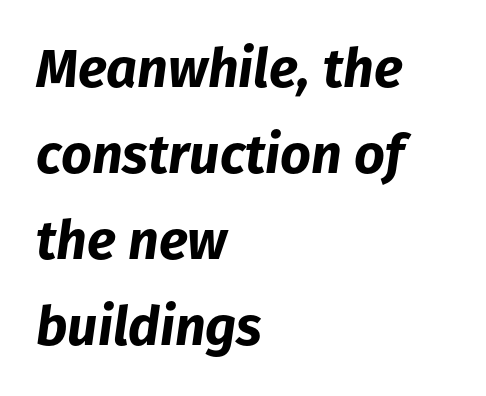
The passage shown is emphatically bold. Visually the block forms a straight wall on the left and a jagged coastline on the right. Decoration check: the copy has no underline. The lines sit at an ordinary, default distance from one another.
